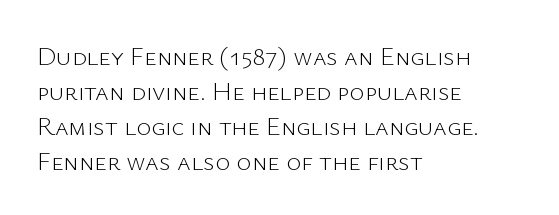
Q: Is the text bold? A: No.
Q: Is the text italic (slanted)? A: No, it is upright.
Q: Is the text underlined? A: No.
Q: How is the paragraph aligned? A: Left-aligned.
Q: Is the spacing between letters normal or unusually wide? A: Normal.
Q: Is the spacing between lines tight, normal or loose? A: Normal.
